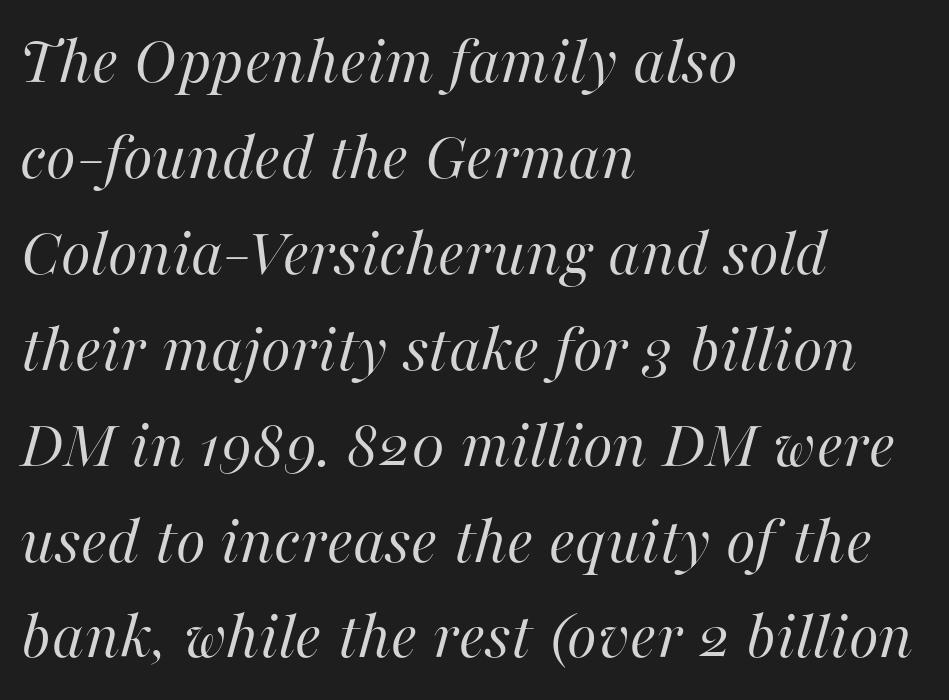
The image shows 69 px regular-weight type, italic (leaning right); set left-aligned, normal line spacing (1.39x), normal letter spacing, not underlined; high stroke contrast and a medium x-height.
